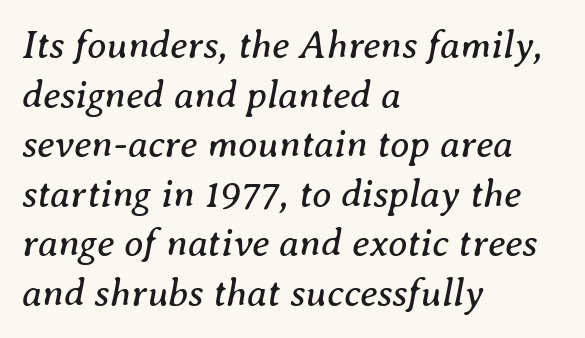
The image shows 39 px regular-weight serif type, italic (leaning right); set left-aligned, normal line spacing (1.27x), normal letter spacing, not underlined; medium stroke contrast and a medium x-height.
